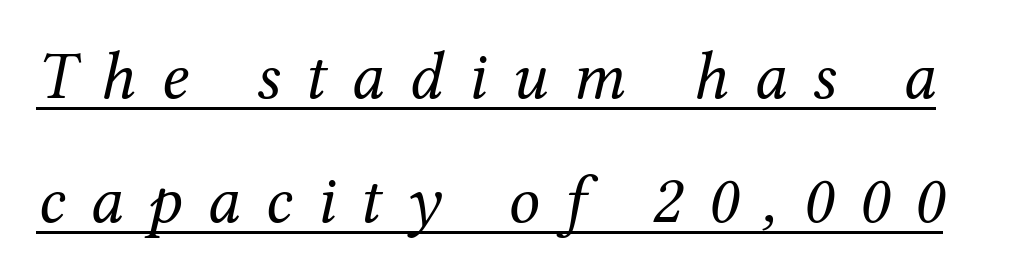
{"serif": "yes", "italic": "yes", "lean": "right", "slant_degrees": 12, "bold": "no", "weight": "regular", "width": "normal", "stroke_contrast": "medium", "x_height": "medium", "monospaced": "no", "underline": "yes", "line_spacing_ratio": 1.8, "letter_spacing": "wide", "letter_spacing_em": 0.36, "glyph_px": 69}
